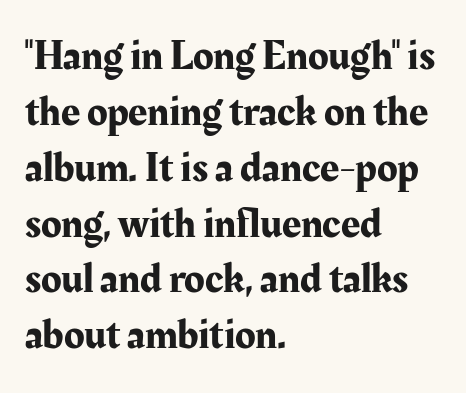
Q: Is the text italic (slanted)? A: No, it is upright.
Q: Is the typeface a serif or a sans-serif typeface? A: Serif.
Q: Is the text underlined? A: No.
Q: How is the paragraph aligned? A: Left-aligned.
Q: Is the spacing between letters normal or unusually wide? A: Normal.
Q: Is the spacing between lines tight, normal or loose? A: Normal.
Q: Width (condensed, normal, or wide)? A: Normal.
Q: Stroke contrast? A: Medium.
Q: x-height? A: Medium.
Q: Monospaced? A: No.
